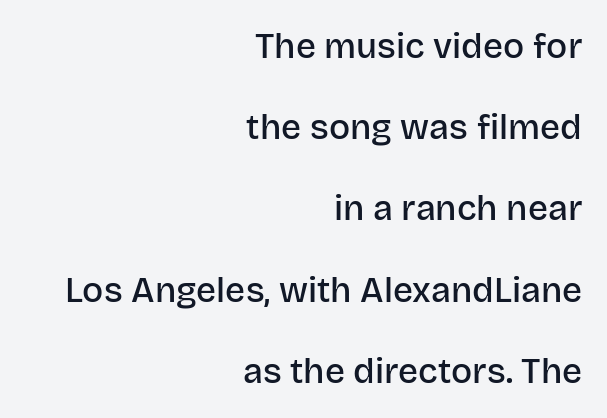
Q: Is the text bold? A: Semi-bold.
Q: Is the text italic (slanted)? A: No, it is upright.
Q: Is the typeface a serif or a sans-serif typeface? A: Sans-serif.
Q: Is the text underlined? A: No.
Q: How is the paragraph aligned? A: Right-aligned.
Q: Is the spacing between letters normal or unusually wide? A: Normal.
Q: Is the spacing between lines tight, normal or loose? A: Loose.
Q: Width (condensed, normal, or wide)? A: Normal.
Q: Stroke contrast? A: Low.
Q: x-height? A: Large.
Q: Monospaced? A: No.
